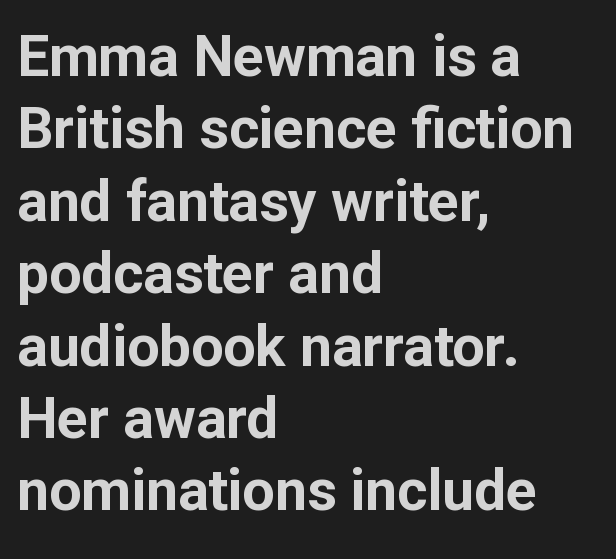
Q: Is the text bold? A: Yes.
Q: Is the text italic (slanted)? A: No, it is upright.
Q: Is the typeface a serif or a sans-serif typeface? A: Sans-serif.
Q: Is the text underlined? A: No.
Q: How is the paragraph aligned? A: Left-aligned.
Q: Is the spacing between letters normal or unusually wide? A: Normal.
Q: Is the spacing between lines tight, normal or loose? A: Normal.
Q: Width (condensed, normal, or wide)? A: Normal.
Q: Stroke contrast? A: Low.
Q: x-height? A: Medium.
Q: Monospaced? A: No.
